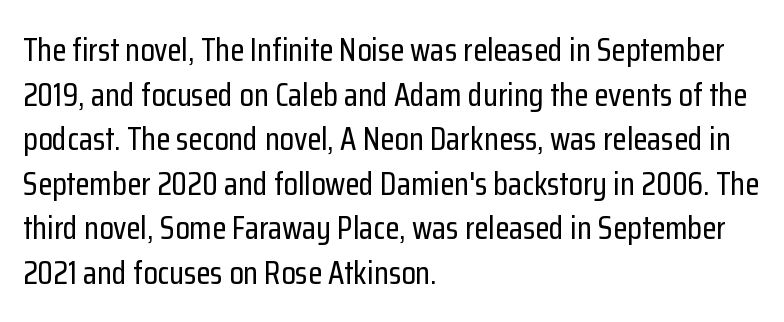
Q: Is the text italic (slanted)? A: No, it is upright.
Q: Is the typeface a serif or a sans-serif typeface? A: Sans-serif.
Q: Is the text underlined? A: No.
Q: How is the paragraph aligned? A: Left-aligned.
Q: Is the spacing between letters normal or unusually wide? A: Normal.
Q: Is the spacing between lines tight, normal or loose? A: Normal.
Q: Width (condensed, normal, or wide)? A: Condensed.
Q: Stroke contrast? A: Low.
Q: x-height? A: Medium.
Q: Monospaced? A: No.
